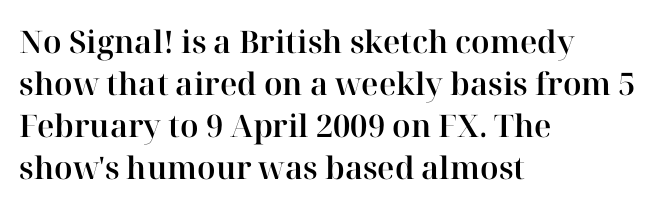
What's the leading like? Ordinary, nothing unusual. The specimen omits any rule beneath the text block's lines. Ordinary non-slanted type is in use. The letters advance in unequal steps, a hallmark of proportional type.
